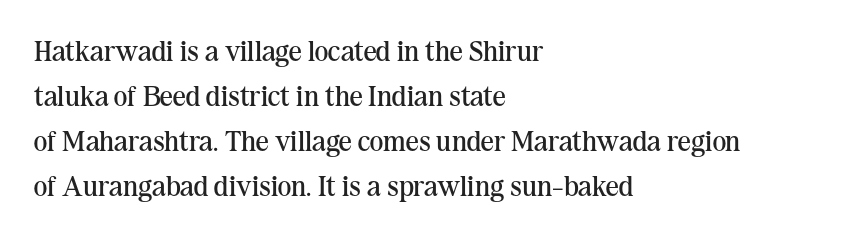
The image shows 29 px regular-weight serif type, upright; set left-aligned, normal line spacing (1.55x), normal letter spacing, not underlined; medium stroke contrast and a medium x-height.
